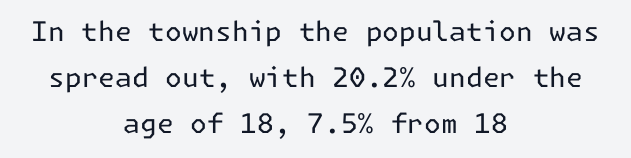
{"italic": "no", "bold": "no", "underline": "no", "align": "center", "line_spacing": "normal", "line_spacing_ratio": 1.7, "letter_spacing": "normal", "letter_spacing_em": 0.0, "glyph_px": 27}
